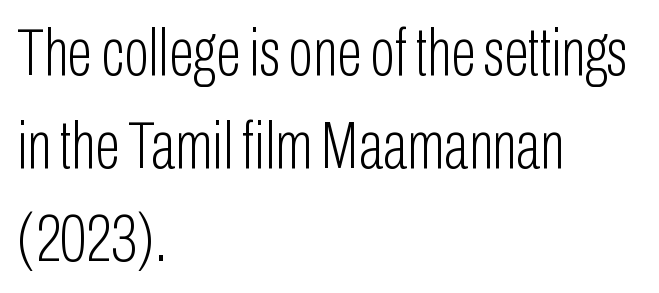
Normally led — the rows are evenly, conventionally spaced. Weight: in the light-to-regular range. Stroke terminals: plain, sans-serif. Tracking here is standard; glyphs follow each other at the usual distance. Every character sits straight up, as roman type does.
